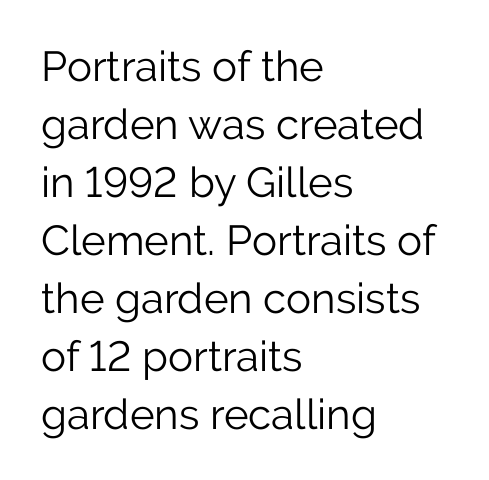
Q: Is the text bold? A: No.
Q: Is the text italic (slanted)? A: No, it is upright.
Q: Is the typeface a serif or a sans-serif typeface? A: Sans-serif.
Q: Is the text underlined? A: No.
Q: How is the paragraph aligned? A: Left-aligned.
Q: Is the spacing between letters normal or unusually wide? A: Normal.
Q: Is the spacing between lines tight, normal or loose? A: Normal.
Q: Width (condensed, normal, or wide)? A: Normal.
Q: Stroke contrast? A: Low.
Q: x-height? A: Medium.
Q: Monospaced? A: No.
